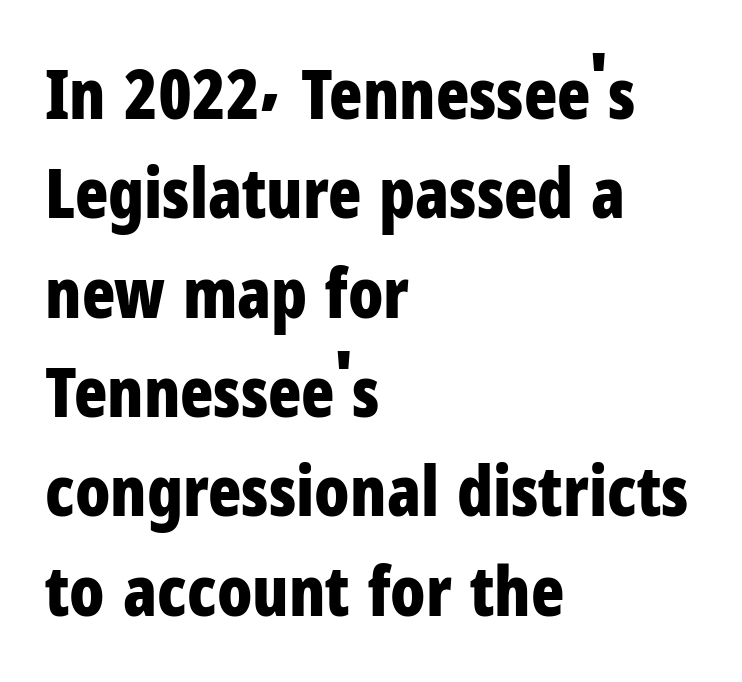
The image shows 69 px bold, condensed sans-serif type, upright; set left-aligned, normal line spacing (1.44x), normal letter spacing, not underlined; low stroke contrast and a medium x-height.
